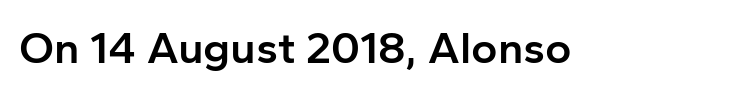
Q: Is the text bold? A: Semi-bold.
Q: Is the text italic (slanted)? A: No, it is upright.
Q: Is the typeface a serif or a sans-serif typeface? A: Sans-serif.
Q: Is the text underlined? A: No.
Q: Is the spacing between letters normal or unusually wide? A: Normal.
Q: Width (condensed, normal, or wide)? A: Normal.
Q: Stroke contrast? A: Low.
Q: x-height? A: Medium.
Q: Monospaced? A: No.
